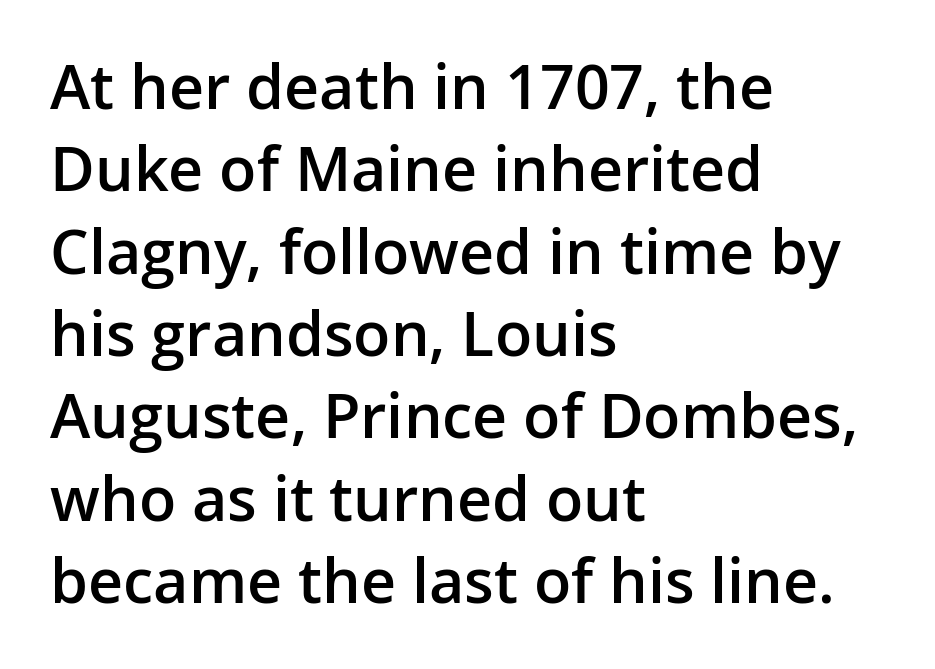
The image shows 61 px semibold sans-serif type, upright; set left-aligned, normal line spacing (1.35x), normal letter spacing, not underlined; low stroke contrast and a medium x-height.
